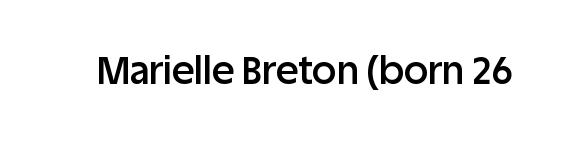
{"serif": "no", "italic": "no", "bold": "semi", "weight": "semibold", "width": "normal", "stroke_contrast": "low", "x_height": "large", "monospaced": "no", "underline": "no", "letter_spacing": "normal", "letter_spacing_em": 0.0, "glyph_px": 38}
